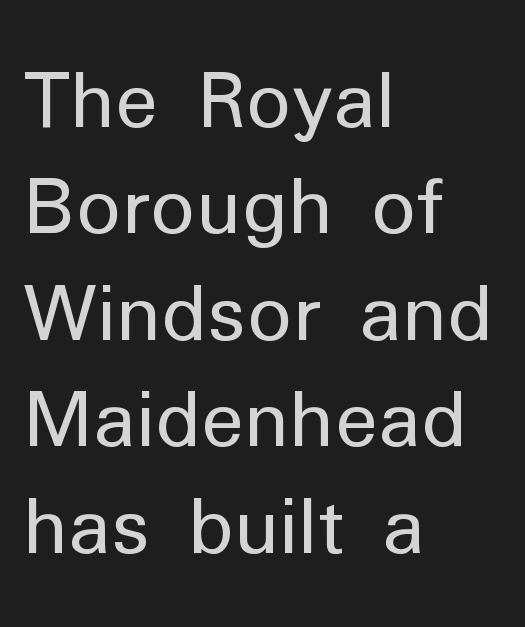
{"serif": "no", "italic": "no", "bold": "no", "weight": "regular", "width": "normal", "stroke_contrast": "low", "x_height": "medium", "monospaced": "no", "underline": "no", "align": "left", "line_spacing": "normal", "line_spacing_ratio": 1.4, "letter_spacing": "normal", "letter_spacing_em": 0.0, "glyph_px": 76}
